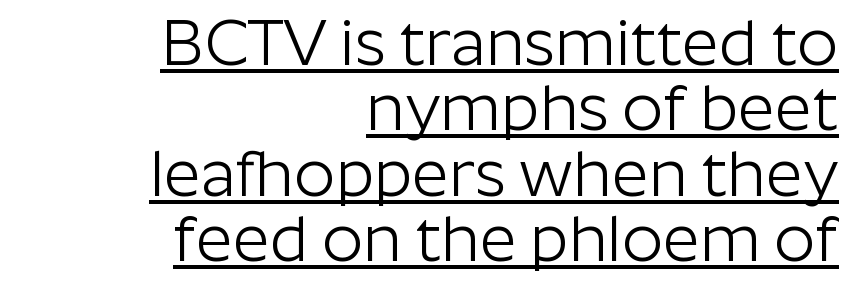
Note the varied advance widths — an 'i' is clearly narrower than an 'm'. Does the leading feel generous? Not at all — it's pinched. The line texture is even and compact thanks to regular tracking. The typography opts for an upright posture over an oblique one.
